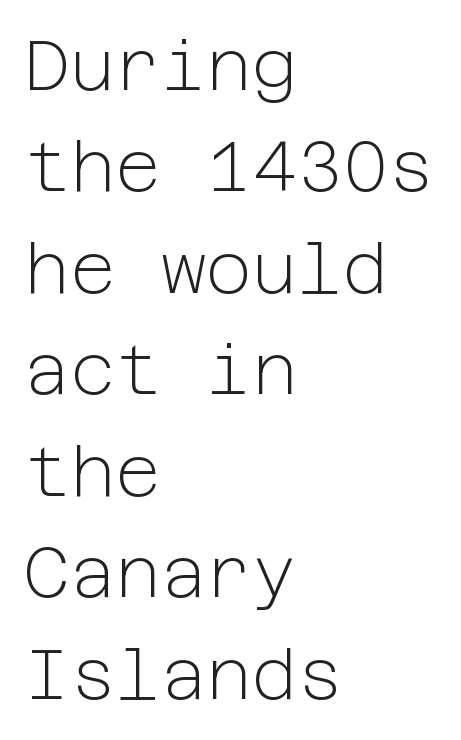
Q: Is the text bold? A: No.
Q: Is the text italic (slanted)? A: No, it is upright.
Q: Is the typeface a serif or a sans-serif typeface? A: Sans-serif.
Q: Is the text underlined? A: No.
Q: How is the paragraph aligned? A: Left-aligned.
Q: Is the spacing between letters normal or unusually wide? A: Normal.
Q: Is the spacing between lines tight, normal or loose? A: Normal.
Q: Width (condensed, normal, or wide)? A: Normal.
Q: Stroke contrast? A: Low.
Q: x-height? A: Medium.
